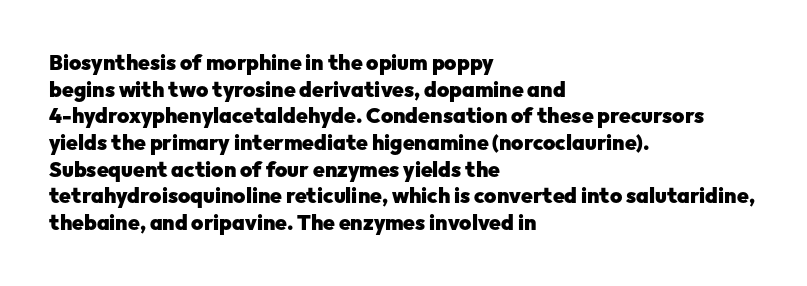
Honestly, the row spacing looks completely unremarkable. Posture: upright roman. Plenty of ink on the page — the face is bold. Typeset ragged right — the left edge is the straight one.
